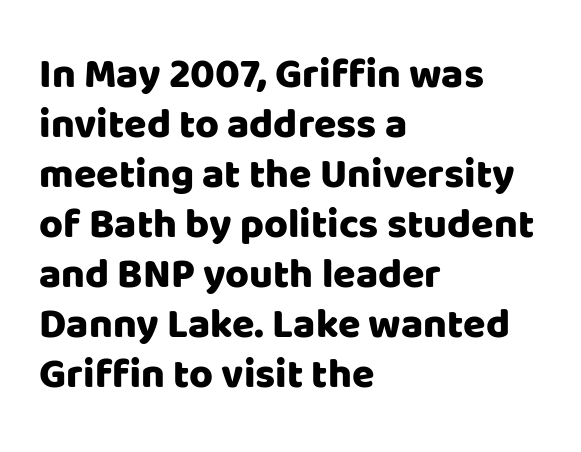
Q: Is the text italic (slanted)? A: No, it is upright.
Q: Is the typeface a serif or a sans-serif typeface? A: Sans-serif.
Q: Is the text underlined? A: No.
Q: How is the paragraph aligned? A: Left-aligned.
Q: Is the spacing between letters normal or unusually wide? A: Normal.
Q: Width (condensed, normal, or wide)? A: Normal.
Q: Stroke contrast? A: Low.
Q: x-height? A: Large.
Q: Monospaced? A: No.
